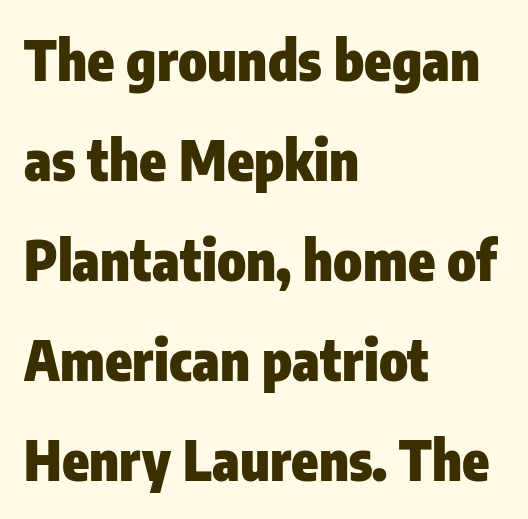
{"serif": "no", "italic": "no", "bold": "yes", "weight": "heavy", "width": "condensed", "stroke_contrast": "low", "x_height": "medium", "monospaced": "no", "underline": "no", "align": "left", "line_spacing_ratio": 1.82, "letter_spacing": "normal", "letter_spacing_em": 0.0, "glyph_px": 55}
